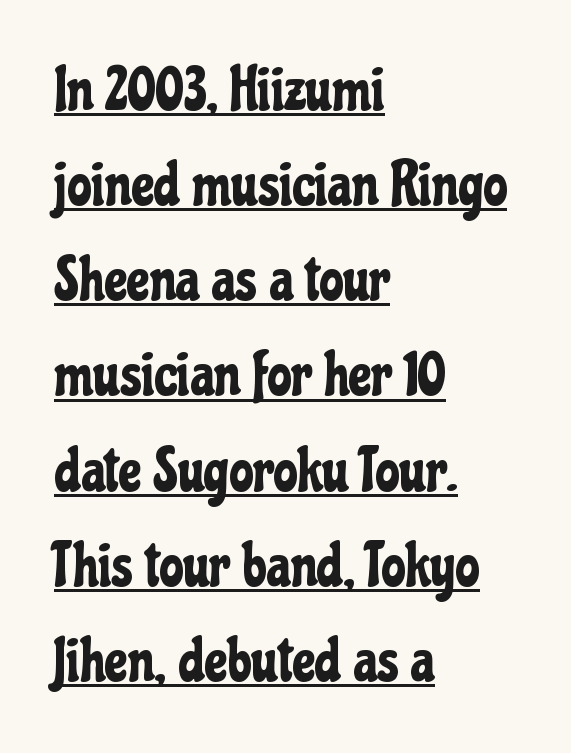
Q: Is the text italic (slanted)? A: No, it is upright.
Q: Is the typeface a serif or a sans-serif typeface? A: Sans-serif.
Q: Is the text underlined? A: Yes.
Q: How is the paragraph aligned? A: Left-aligned.
Q: Is the spacing between letters normal or unusually wide? A: Normal.
Q: Is the spacing between lines tight, normal or loose? A: Normal.
Q: Width (condensed, normal, or wide)? A: Condensed.
Q: Stroke contrast? A: Low.
Q: x-height? A: Medium.
Q: Monospaced? A: No.
